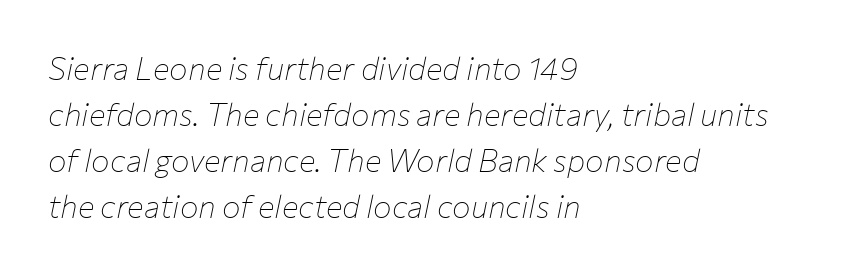
Visually the block forms a straight wall on the left and a jagged coastline on the right. Would a proofreader flag this as italicized? Yes. Note the varied advance widths — an 'i' is clearly narrower than an 'm'. This is not heavy type; no bold has been used. The gap between lines stays unmarked. Is the letter spacing exaggerated? No — it looks like the ordinary default.
